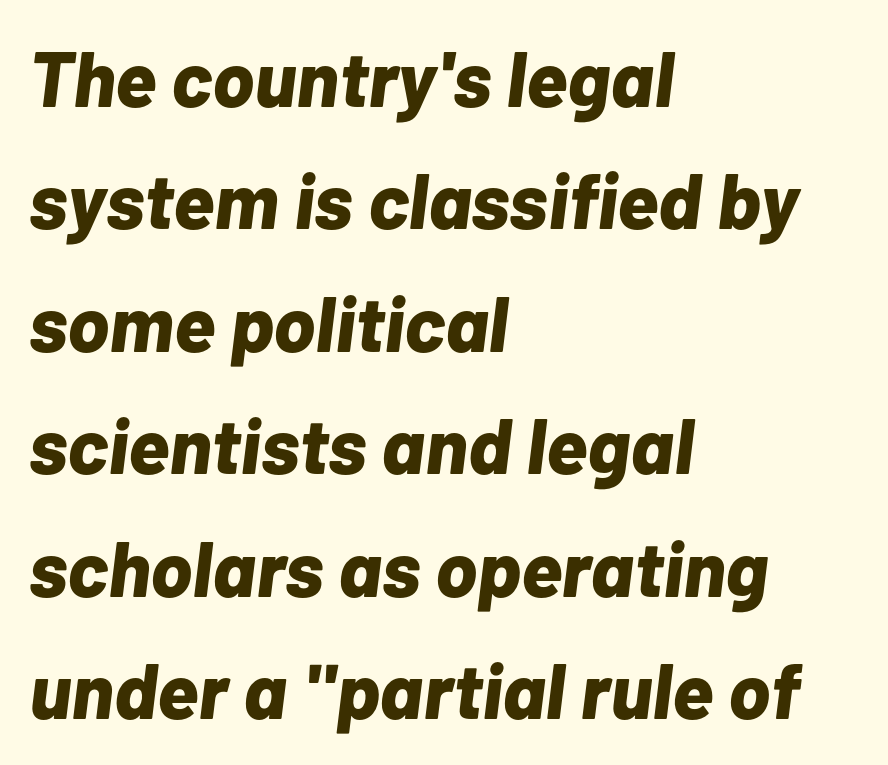
Q: Is the text bold? A: Yes.
Q: Is the text italic (slanted)? A: Yes, it leans right by about 7 degrees.
Q: Is the text underlined? A: No.
Q: How is the paragraph aligned? A: Left-aligned.
Q: Is the spacing between letters normal or unusually wide? A: Normal.
Q: Is the spacing between lines tight, normal or loose? A: Normal.
Q: Width (condensed, normal, or wide)? A: Normal.
Q: Stroke contrast? A: Low.
Q: x-height? A: Medium.
Q: Monospaced? A: No.
